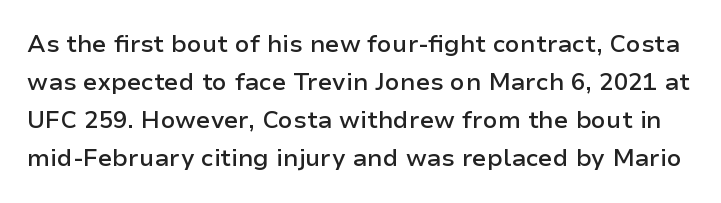
{"italic": "no", "bold": "semi", "underline": "no", "line_spacing": "normal", "line_spacing_ratio": 1.59, "letter_spacing": "normal", "letter_spacing_em": 0.0, "glyph_px": 24}
